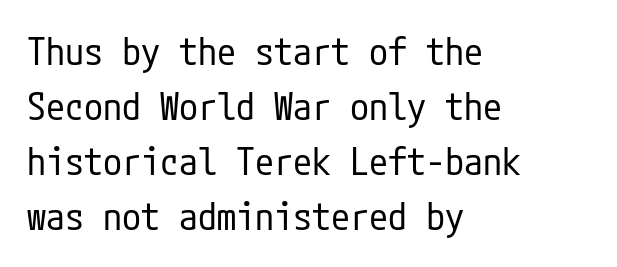
The image shows 38 px regular-weight, condensed sans-serif type, upright; set left-aligned, normal line spacing (1.45x), normal letter spacing, not underlined; low stroke contrast and a medium x-height.
